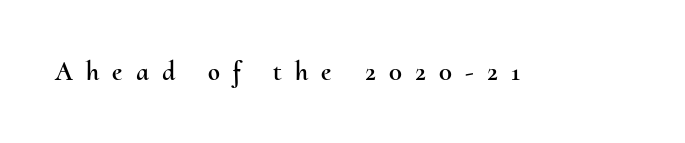
Q: Is the text italic (slanted)? A: No, it is upright.
Q: Is the text underlined? A: No.
Q: Is the spacing between letters normal or unusually wide? A: Unusually wide.
